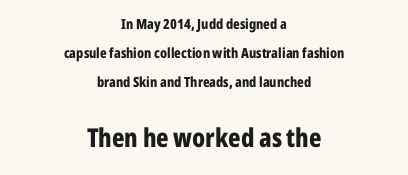
Q: Is the text bold? A: Yes.
Q: Is the text italic (slanted)? A: No, it is upright.
Q: Is the text underlined? A: No.
Q: How is the paragraph aligned? A: Centered.
Q: Is the spacing between letters normal or unusually wide? A: Normal.
Q: Is the spacing between lines tight, normal or loose? A: Loose.
Q: Which block of text is set in a larger size, the first (top) or the second (bottom)? A: The second (bottom) one.
